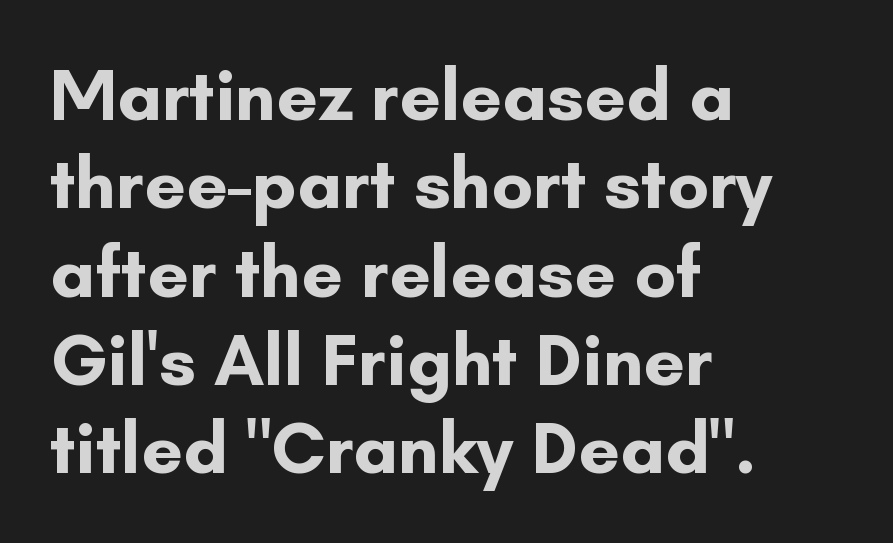
Q: Is the text bold? A: Yes.
Q: Is the text italic (slanted)? A: No, it is upright.
Q: Is the typeface a serif or a sans-serif typeface? A: Sans-serif.
Q: Is the text underlined? A: No.
Q: How is the paragraph aligned? A: Left-aligned.
Q: Is the spacing between letters normal or unusually wide? A: Normal.
Q: Width (condensed, normal, or wide)? A: Normal.
Q: Stroke contrast? A: Low.
Q: x-height? A: Small.
Q: Monospaced? A: No.
